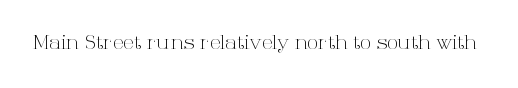
Q: Is the text bold? A: No.
Q: Is the text italic (slanted)? A: No, it is upright.
Q: Is the text underlined? A: No.
Q: Is the spacing between letters normal or unusually wide? A: Normal.
